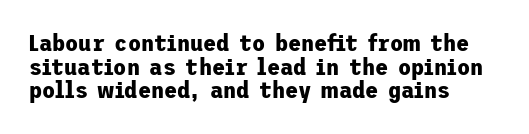
The image shows 24 px bold type, upright; set left-aligned, tight line spacing (0.98x), normal letter spacing, not underlined.
